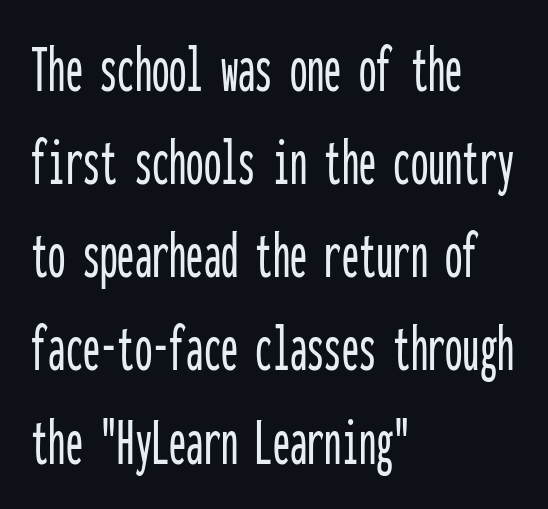
{"serif": "no", "italic": "no", "width": "condensed", "stroke_contrast": "low", "x_height": "medium", "monospaced": "yes", "underline": "no", "align": "left", "line_spacing": "normal", "line_spacing_ratio": 1.35, "letter_spacing": "normal", "letter_spacing_em": 0.0, "glyph_px": 69}
